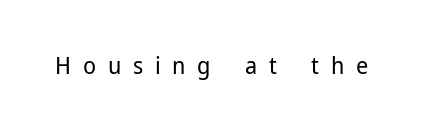
Q: Is the text bold? A: No.
Q: Is the text italic (slanted)? A: No, it is upright.
Q: Is the text underlined? A: No.
Q: Is the spacing between letters normal or unusually wide? A: Unusually wide.
